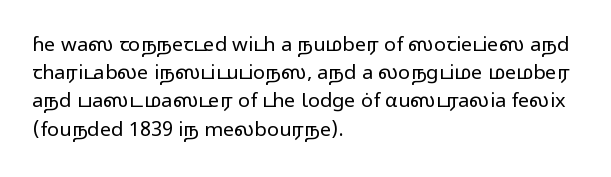
Nobody drew a line under any word here. When letters stand straight like this, we call the style roman or upright. The lines sit at an ordinary, default distance from one another. Summary of weight: not heavy and not bold.
